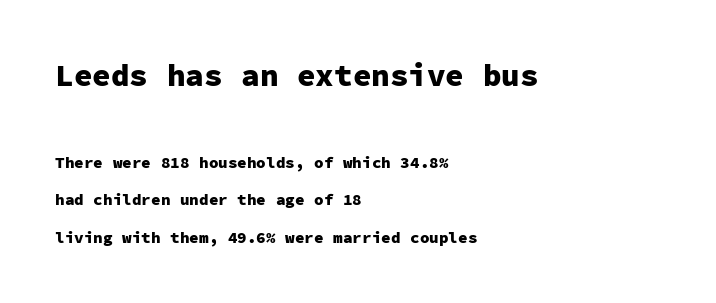
Honestly, there is no underline to notice here at all. The strokes are fattened all the way to bold. Inter-character spacing is left at the font's built-in metrics. This sample has the even, mechanical cadence of fixed-width lettering. Quick note: not italic, upright.
